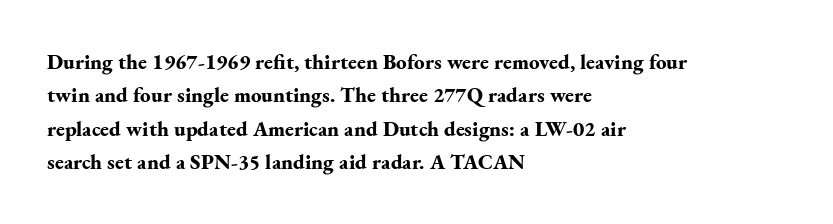
The image shows 21 px bold type, upright; set left-aligned, normal line spacing (1.59x), normal letter spacing, not underlined.
